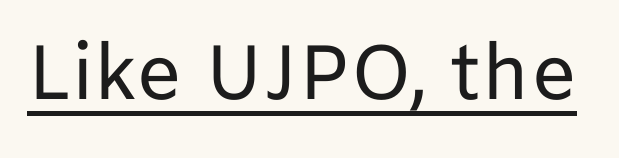
Q: Is the text bold? A: No.
Q: Is the text italic (slanted)? A: No, it is upright.
Q: Is the typeface a serif or a sans-serif typeface? A: Sans-serif.
Q: Is the text underlined? A: Yes.
Q: Is the spacing between letters normal or unusually wide? A: Normal.
Q: Width (condensed, normal, or wide)? A: Normal.
Q: Stroke contrast? A: Low.
Q: x-height? A: Medium.
Q: Monospaced? A: No.
